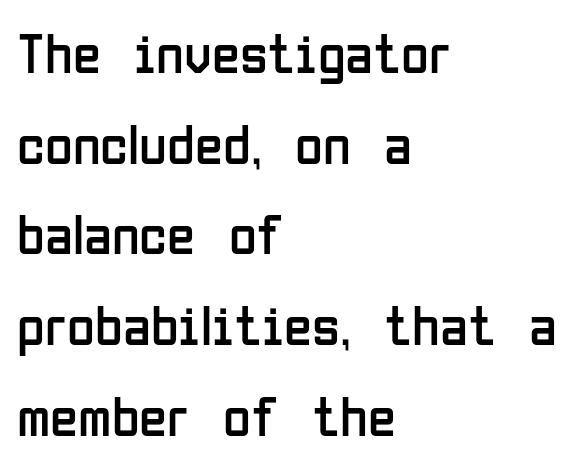
Observe the ordinary spacing: letters are neighbours, not strangers. Students, observe: this is what conventionally led text looks like. Character widths vary here, with narrow letters taking less room than wide ones. Vertical strokes here are truly vertical. I'd call this a sans setting — the letters go barefoot.
